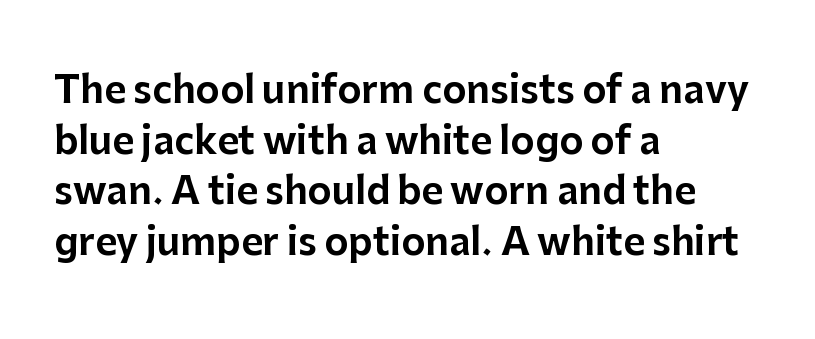
{"serif": "no", "italic": "no", "width": "normal", "stroke_contrast": "low", "x_height": "medium", "monospaced": "no", "underline": "no", "align": "left", "line_spacing": "normal", "line_spacing_ratio": 1.37, "letter_spacing": "normal", "letter_spacing_em": 0.0, "glyph_px": 37}
